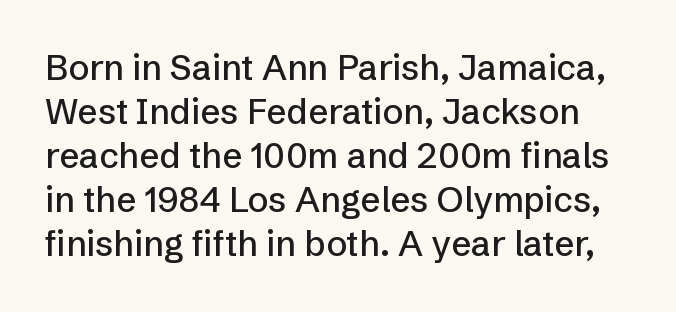
The letters carry no serifs — their stems end cleanly without finishing strokes. A typesetter would call this zero additional tracking. Spacing verdict: proportional, widths tailored to each character. Words float on clear page, feet unadorned. Posture: straight, roman, zero tilt.
